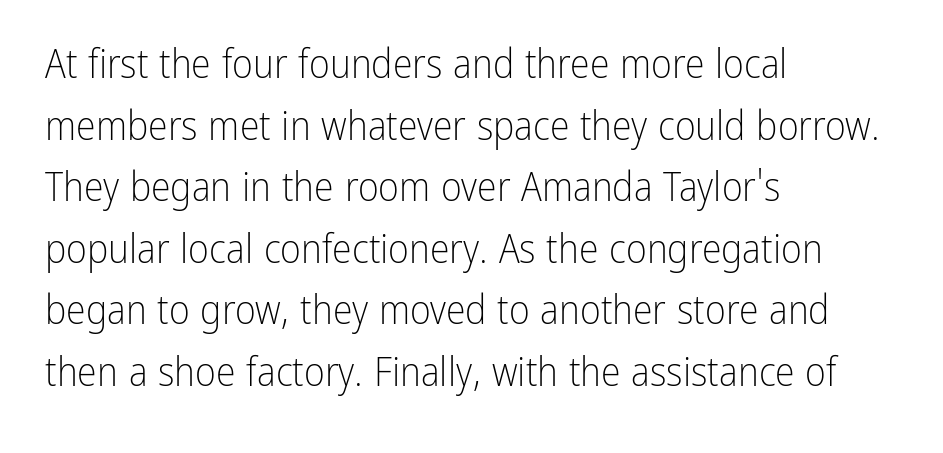
Default kerning and tracking; the words read as compact shapes. Here the designer chose a conventional face with non-uniform glyph widths. In terms of letterform style, serifs are entirely absent. Layout note: lines flush left.
